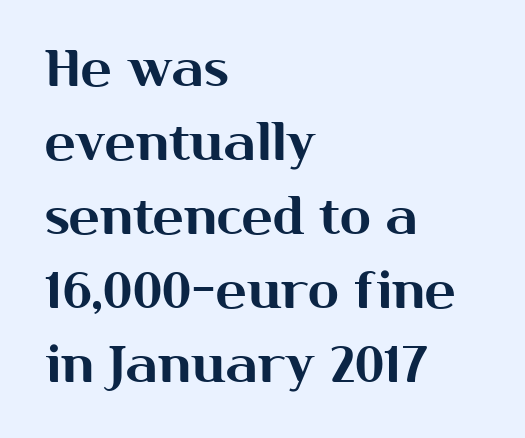
{"serif": "no", "italic": "no", "width": "normal", "stroke_contrast": "medium", "x_height": "medium", "monospaced": "no", "underline": "no", "align": "left", "line_spacing": "normal", "line_spacing_ratio": 1.45, "letter_spacing": "normal", "letter_spacing_em": 0.0, "glyph_px": 51}
